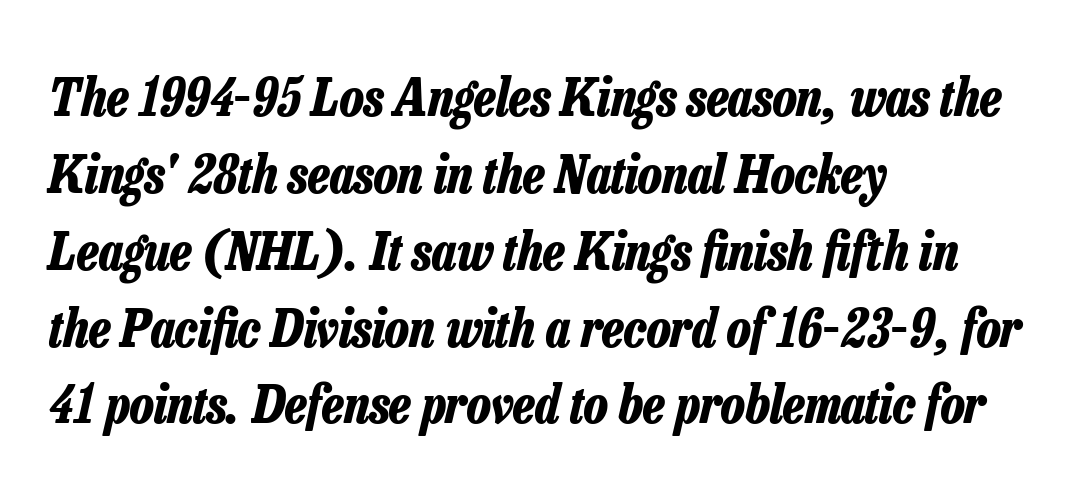
Q: Is the text bold? A: Yes.
Q: Is the text italic (slanted)? A: Yes, it leans right by about 13 degrees.
Q: Is the text underlined? A: No.
Q: How is the paragraph aligned? A: Left-aligned.
Q: Is the spacing between letters normal or unusually wide? A: Normal.
Q: Is the spacing between lines tight, normal or loose? A: Normal.
Q: Width (condensed, normal, or wide)? A: Condensed.
Q: Stroke contrast? A: Low.
Q: x-height? A: Medium.
Q: Monospaced? A: No.
